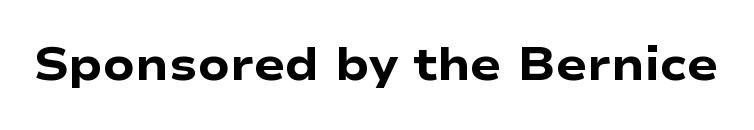
The image shows 46 px heavy, wide sans-serif type, upright; set normal letter spacing, not underlined; low stroke contrast and a medium x-height.
